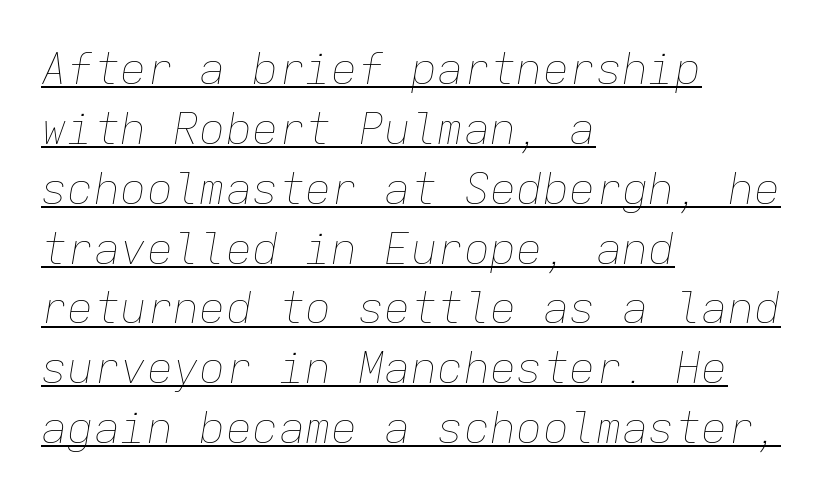
The letters are slanted; this is an italic face. Compared with a centered layout, this one pins lines to the left instead. Compared with typical body copy, the letter spacing here is the same. Does a line run under the words? Yes, clearly.
